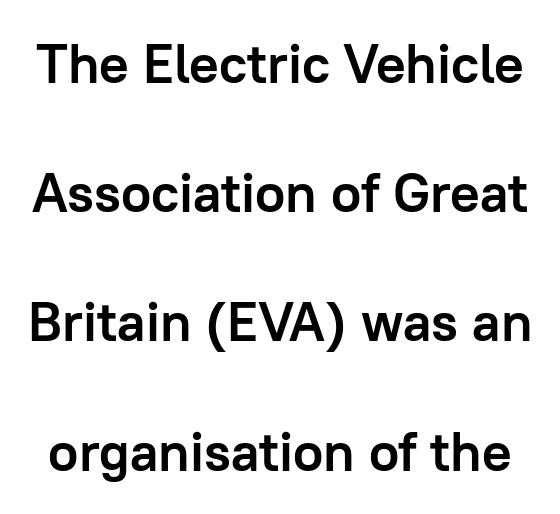
Look at the bottom of the vertical strokes: they stop flat, with no serifs. Any mark beneath the type? The region is blank. As a designer I'd log this as weight 700, bold. One glance says open: line gaps are wider than usual. These lines were composed using upright roman letters. Letter spacing: default.
